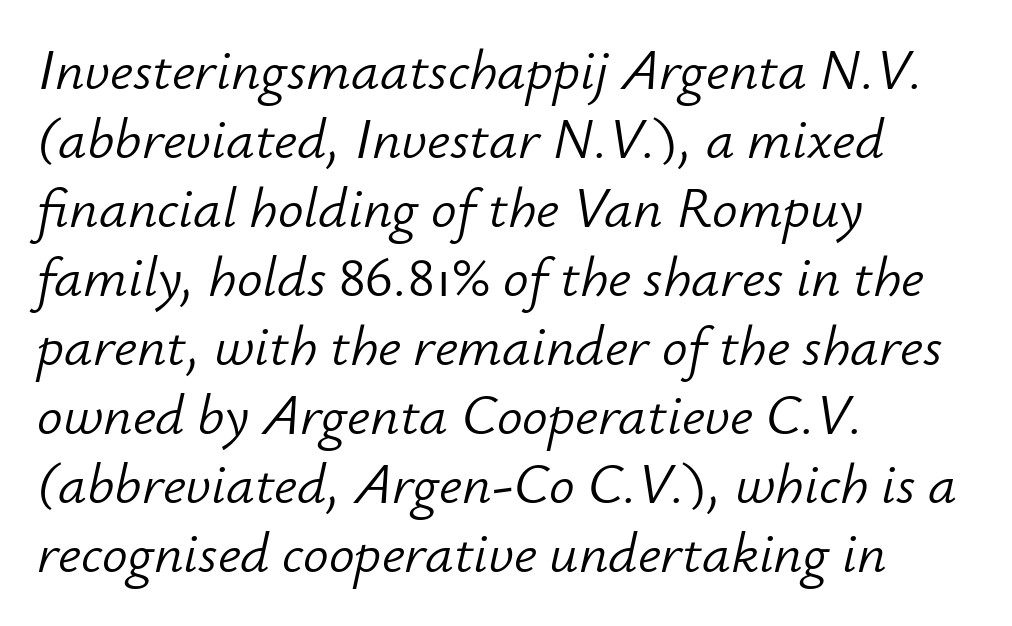
This sample has the flowing, uneven cadence of proportional lettering. Leftover space on each line is placed entirely after the last word. Rendered with sloped, italic letterforms. These glyphs show unthickened strokes, regular width or finer.
